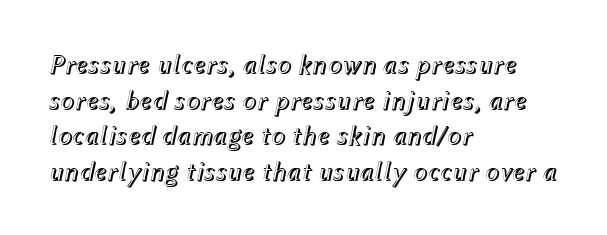
One glance says typical: line gaps are just what's usual. Which margin do the lines hug? The left one — the right edge is uneven. The letters sit at their default tracking, neither squeezed nor spread. The space beneath each line is pristine and unruled. You can tell it's italic because the verticals aren't actually vertical.
